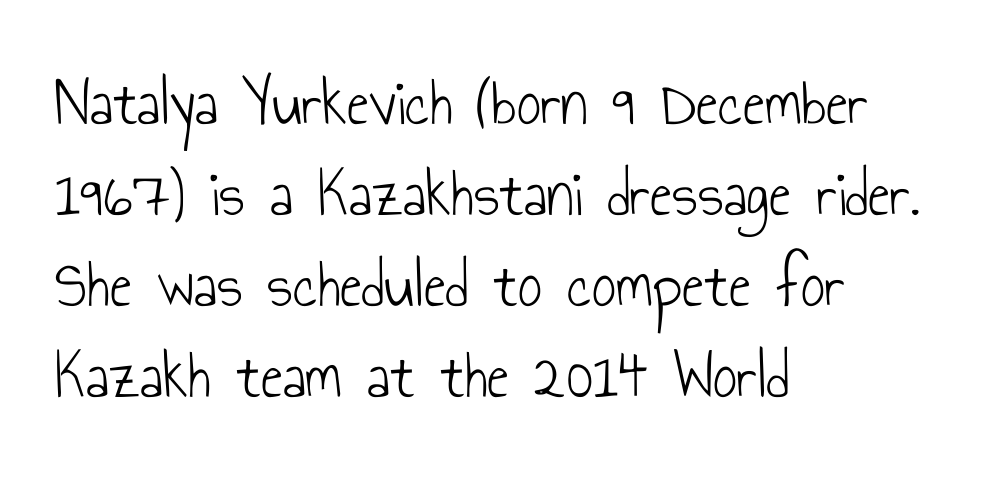
{"serif": "no", "italic": "no", "bold": "no", "weight": "light", "width": "condensed", "stroke_contrast": "low", "x_height": "small", "monospaced": "no", "underline": "no", "align": "left", "line_spacing": "normal", "line_spacing_ratio": 1.36, "letter_spacing": "normal", "letter_spacing_em": 0.0, "glyph_px": 67}
